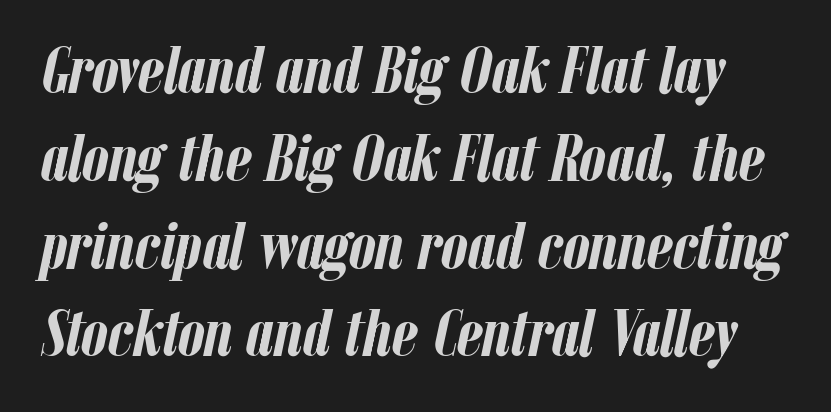
The image shows 67 px semibold, condensed type, italic (leaning right); set normal line spacing (1.31x), normal letter spacing, not underlined; low stroke contrast and a medium x-height.
